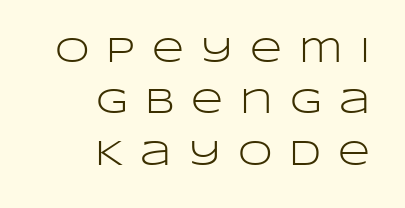
Q: Is the text bold? A: No.
Q: Is the text italic (slanted)? A: No, it is upright.
Q: Is the typeface a serif or a sans-serif typeface? A: Sans-serif.
Q: Is the text underlined? A: No.
Q: How is the paragraph aligned? A: Right-aligned.
Q: Is the spacing between letters normal or unusually wide? A: Unusually wide.
Q: Is the spacing between lines tight, normal or loose? A: Normal.
Q: Width (condensed, normal, or wide)? A: Wide.
Q: Stroke contrast? A: Low.
Q: x-height? A: Large.
Q: Monospaced? A: No.
